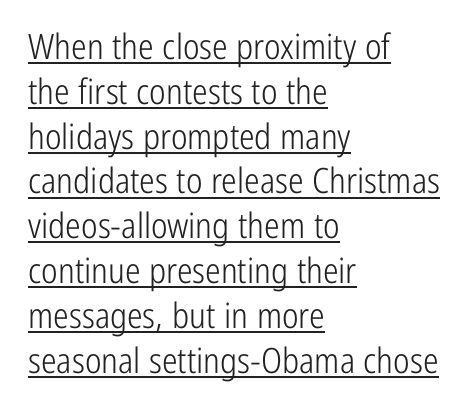
Q: Is the text bold? A: No.
Q: Is the text italic (slanted)? A: No, it is upright.
Q: Is the typeface a serif or a sans-serif typeface? A: Sans-serif.
Q: Is the text underlined? A: Yes.
Q: How is the paragraph aligned? A: Left-aligned.
Q: Is the spacing between letters normal or unusually wide? A: Normal.
Q: Is the spacing between lines tight, normal or loose? A: Normal.
Q: Width (condensed, normal, or wide)? A: Condensed.
Q: Stroke contrast? A: Low.
Q: x-height? A: Medium.
Q: Monospaced? A: No.
